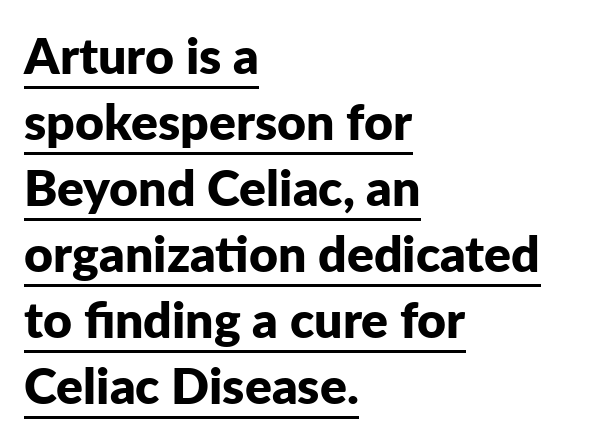
{"serif": "no", "italic": "no", "bold": "yes", "weight": "bold", "width": "normal", "stroke_contrast": "low", "x_height": "medium", "monospaced": "no", "underline": "yes", "align": "left", "line_spacing": "normal", "line_spacing_ratio": 1.32, "letter_spacing": "normal", "letter_spacing_em": 0.0, "glyph_px": 50}
